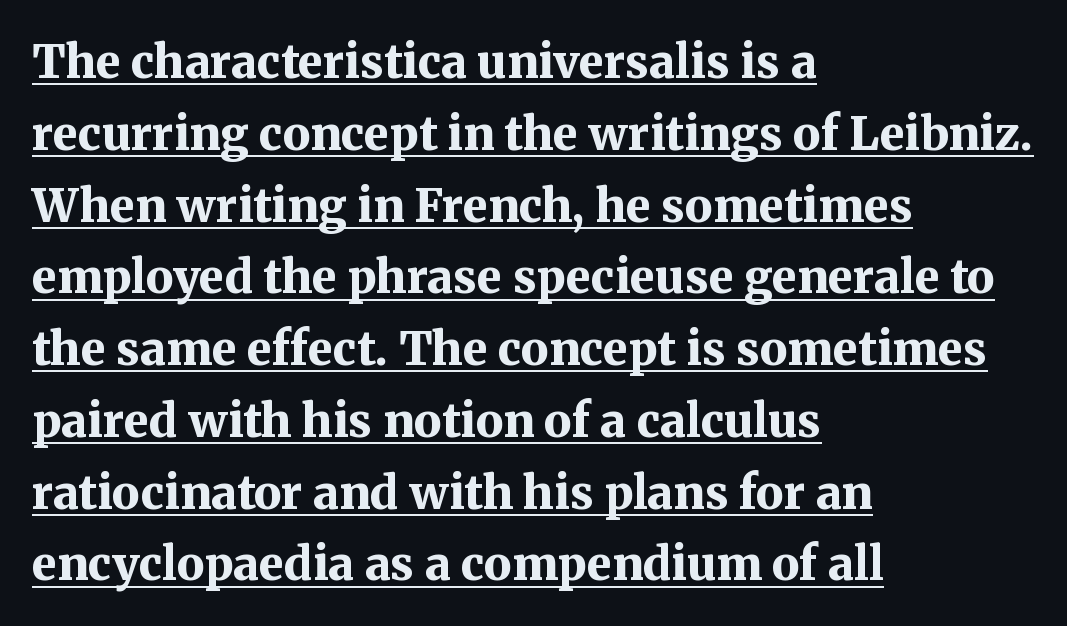
Weight check: bold — yes, fully. These lines sit exactly where default settings would place them. You can see a thin bar hugging the bottom of the glyphs. The face used here is seriffed, in the tradition of book romans.
